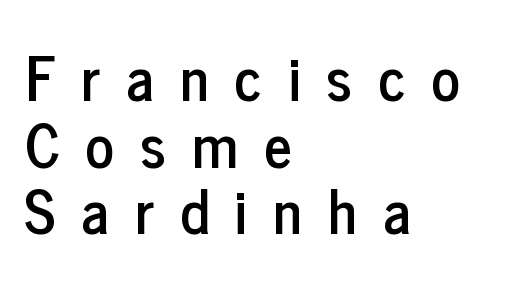
{"serif": "no", "italic": "no", "width": "condensed", "stroke_contrast": "low", "x_height": "medium", "monospaced": "no", "underline": "no", "align": "left", "line_spacing": "tight", "line_spacing_ratio": 1.11, "letter_spacing": "wide", "letter_spacing_em": 0.43, "glyph_px": 60}
